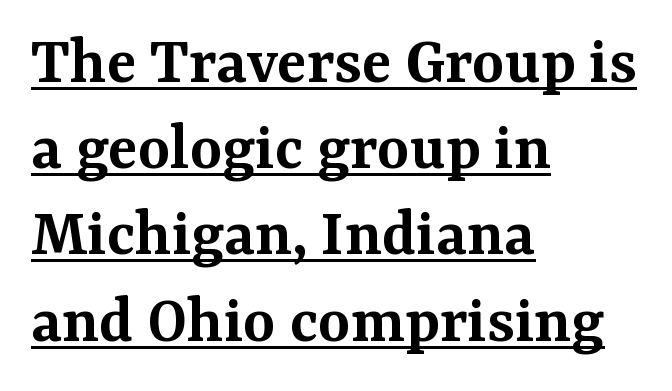
The image shows 69 px semibold serif type, upright; set left-aligned, normal line spacing (1.25x), normal letter spacing, underlined; medium stroke contrast and a medium x-height.
